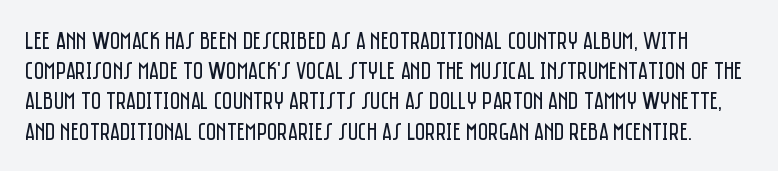
Q: Is the text bold? A: No.
Q: Is the text italic (slanted)? A: No, it is upright.
Q: Is the text underlined? A: No.
Q: Is the spacing between letters normal or unusually wide? A: Normal.
